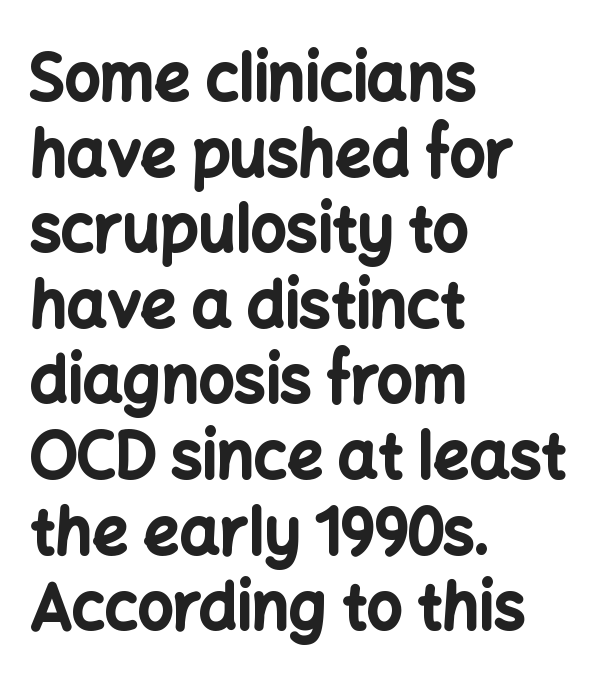
Layout note: lines flush left. The face used here is rendered with its standard letterfit. This sample has the flowing, uneven cadence of proportional lettering. Check under the words: just untouched page. Does the lettering tilt? It doesn't — this is upright. The passage shown is emphatically bold.
